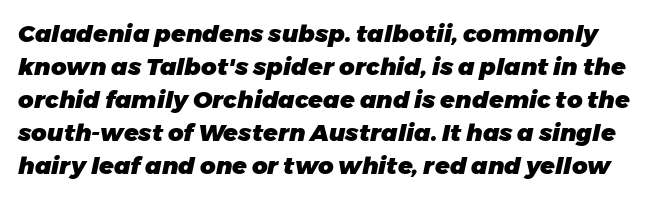
The whole block is typeset with a tilt. Evenly set lines give the paragraph a standard silhouette. Look at the stroke-to-counter ratio: heavy, a bold. Nobody drew a line under any word here. A typesetter would call this zero additional tracking.
